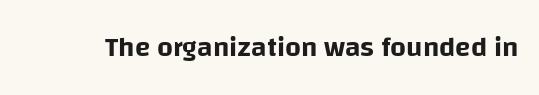
Q: Is the text italic (slanted)? A: No, it is upright.
Q: Is the typeface a serif or a sans-serif typeface? A: Sans-serif.
Q: Is the text underlined? A: No.
Q: Is the spacing between letters normal or unusually wide? A: Normal.
Q: Width (condensed, normal, or wide)? A: Normal.
Q: Stroke contrast? A: Low.
Q: x-height? A: Large.
Q: Monospaced? A: No.
